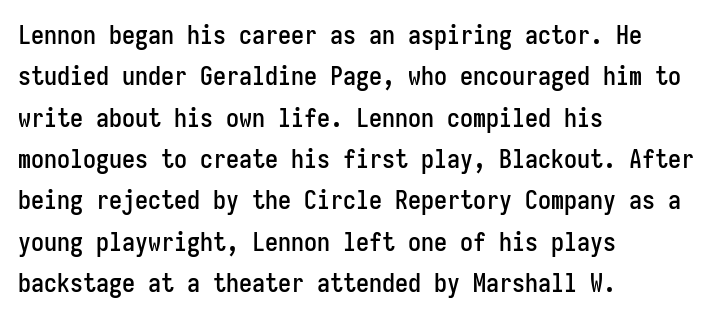
Honestly, there is no underline to notice here at all. Nothing unusual about the tracking: characters are spaced as the font intends. These lines stack with their left ends in a neat column. Posture: vertical. Normally led — the rows are evenly, conventionally spaced.
